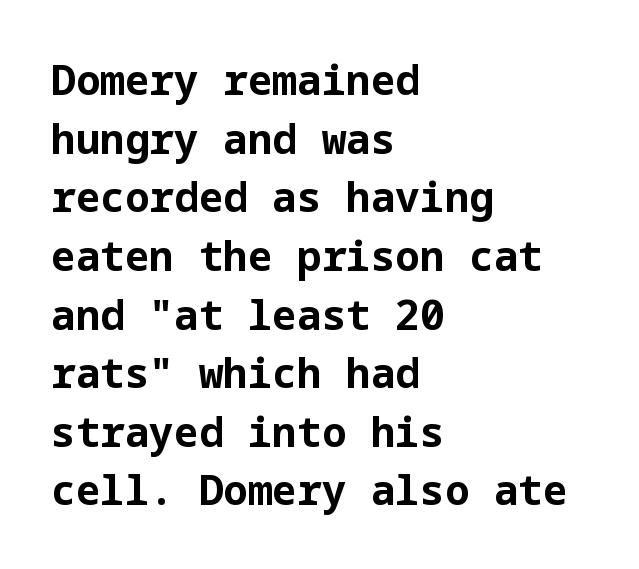
{"serif": "no", "italic": "no", "bold": "yes", "weight": "bold", "width": "normal", "stroke_contrast": "low", "x_height": "medium", "underline": "no", "align": "left", "line_spacing": "normal", "line_spacing_ratio": 1.43, "letter_spacing": "normal", "letter_spacing_em": 0.0, "glyph_px": 41}
